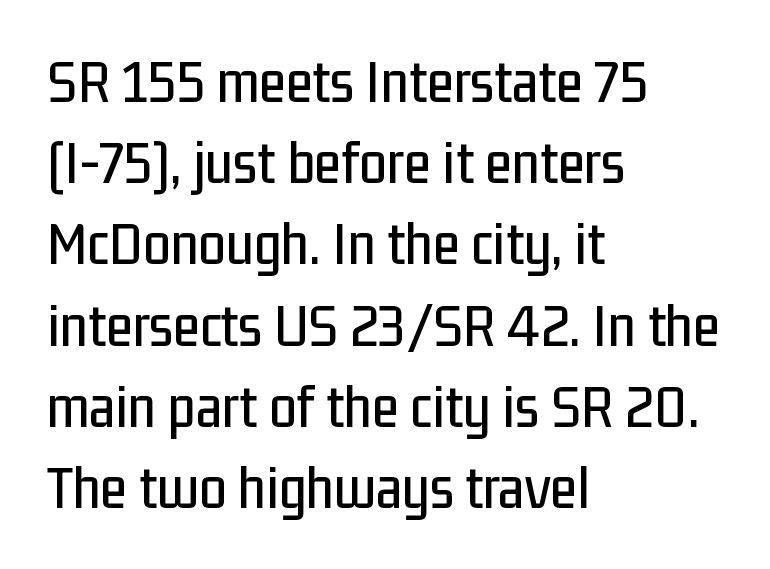
Q: Is the text italic (slanted)? A: No, it is upright.
Q: Is the typeface a serif or a sans-serif typeface? A: Sans-serif.
Q: Is the text underlined? A: No.
Q: How is the paragraph aligned? A: Left-aligned.
Q: Is the spacing between letters normal or unusually wide? A: Normal.
Q: Is the spacing between lines tight, normal or loose? A: Normal.
Q: Width (condensed, normal, or wide)? A: Condensed.
Q: Stroke contrast? A: Low.
Q: x-height? A: Medium.
Q: Monospaced? A: No.
